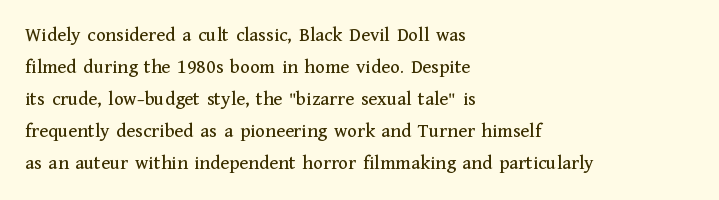
Q: Is the text italic (slanted)? A: No, it is upright.
Q: Is the text underlined? A: No.
Q: How is the paragraph aligned? A: Left-aligned.
Q: Is the spacing between letters normal or unusually wide? A: Normal.
Q: Is the spacing between lines tight, normal or loose? A: Normal.
